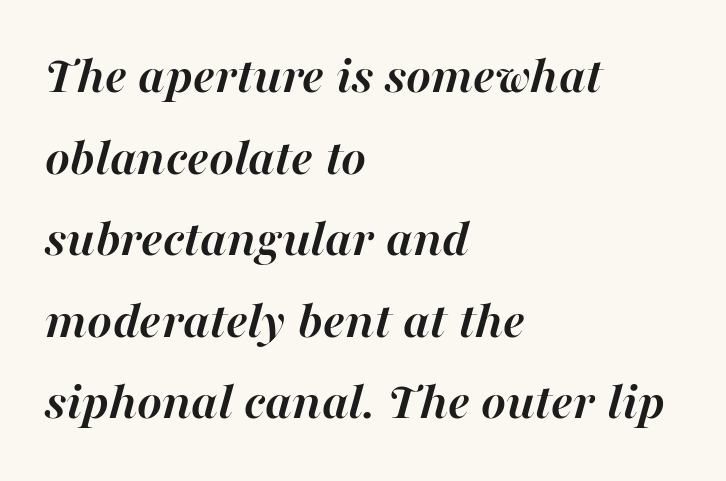
Q: Is the text bold? A: Yes.
Q: Is the text italic (slanted)? A: Yes, it leans right by about 16 degrees.
Q: Is the text underlined? A: No.
Q: How is the paragraph aligned? A: Left-aligned.
Q: Is the spacing between letters normal or unusually wide? A: Normal.
Q: Is the spacing between lines tight, normal or loose? A: Normal.
Q: Width (condensed, normal, or wide)? A: Normal.
Q: Stroke contrast? A: High.
Q: x-height? A: Medium.
Q: Monospaced? A: No.
